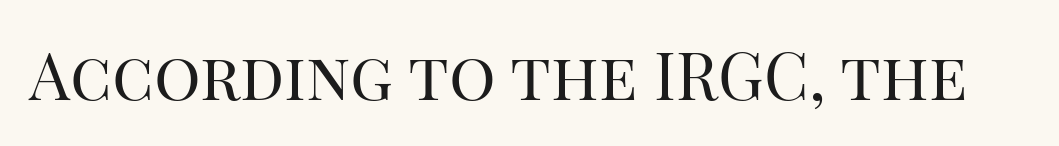
{"serif": "yes", "italic": "no", "bold": "no", "weight": "regular", "width": "normal", "stroke_contrast": "high", "x_height": "large", "monospaced": "no", "underline": "no", "letter_spacing": "normal", "letter_spacing_em": 0.0, "glyph_px": 65}
